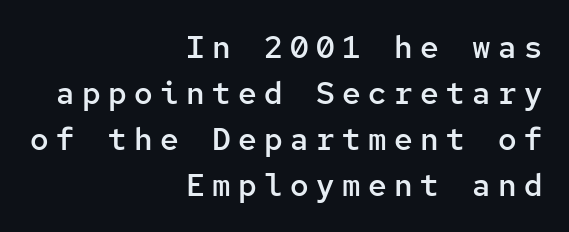
Q: Is the text bold? A: Semi-bold.
Q: Is the text italic (slanted)? A: No, it is upright.
Q: Is the typeface a serif or a sans-serif typeface? A: Sans-serif.
Q: Is the text underlined? A: No.
Q: How is the paragraph aligned? A: Right-aligned.
Q: Is the spacing between letters normal or unusually wide? A: Unusually wide.
Q: Is the spacing between lines tight, normal or loose? A: Normal.
Q: Width (condensed, normal, or wide)? A: Normal.
Q: Stroke contrast? A: Low.
Q: x-height? A: Medium.
Q: Monospaced? A: Yes.
